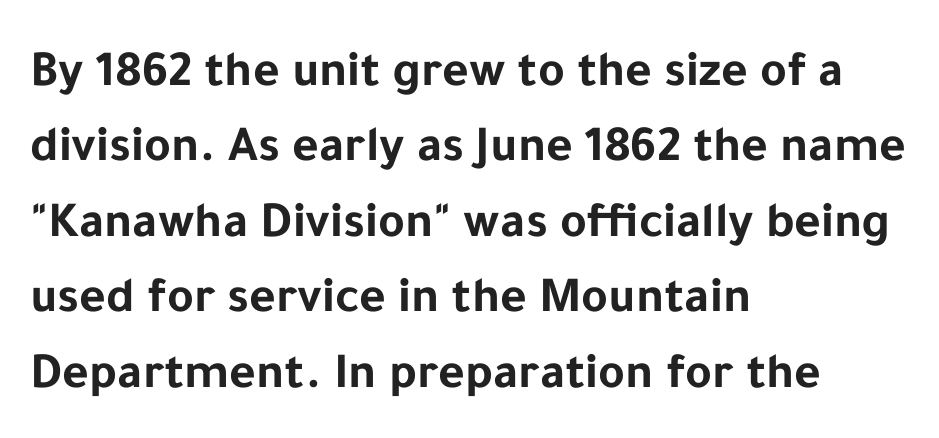
The image shows 51 px bold sans-serif type, upright; set left-aligned, normal line spacing (1.48x), normal letter spacing, not underlined; low stroke contrast and a medium x-height.
